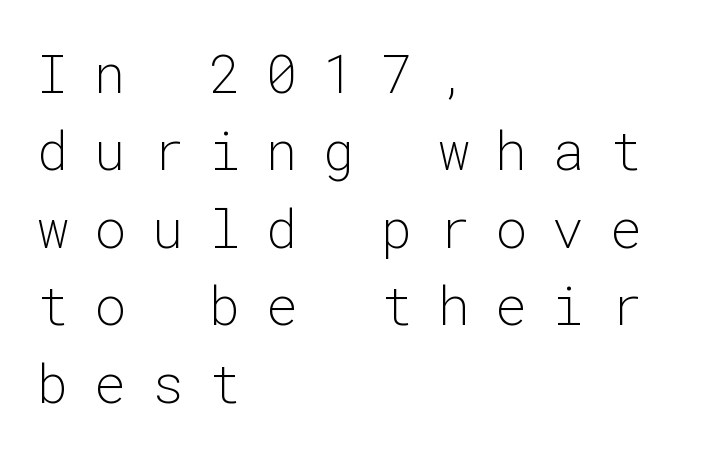
Q: Is the text bold? A: No.
Q: Is the text italic (slanted)? A: No, it is upright.
Q: Is the typeface a serif or a sans-serif typeface? A: Sans-serif.
Q: Is the text underlined? A: No.
Q: How is the paragraph aligned? A: Left-aligned.
Q: Is the spacing between letters normal or unusually wide? A: Unusually wide.
Q: Is the spacing between lines tight, normal or loose? A: Normal.
Q: Width (condensed, normal, or wide)? A: Normal.
Q: Stroke contrast? A: Low.
Q: x-height? A: Medium.
Q: Monospaced? A: Yes.
